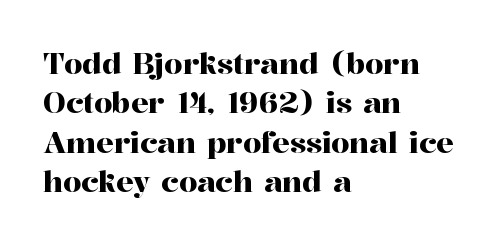
The image shows 29 px serif type, upright; set left-aligned, normal line spacing (1.36x), normal letter spacing, not underlined; high stroke contrast and a medium x-height.
